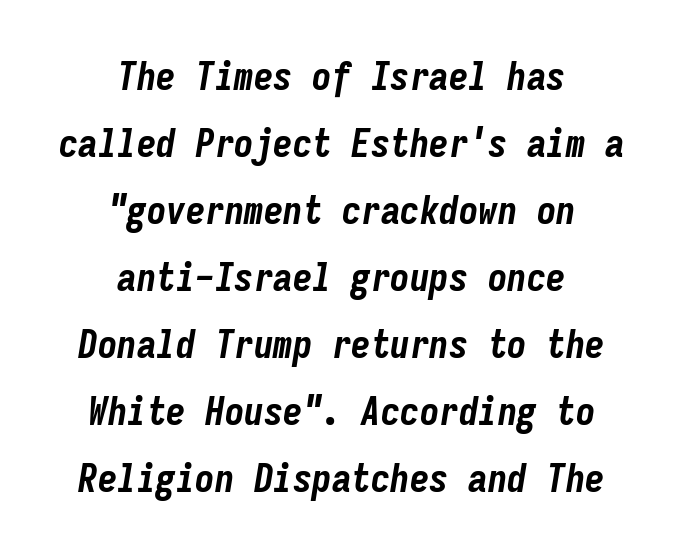
The image shows 39 px bold, condensed type, italic (leaning right), monospaced; set centered, line spacing 1.72x, normal letter spacing, not underlined; low stroke contrast and a medium x-height.
